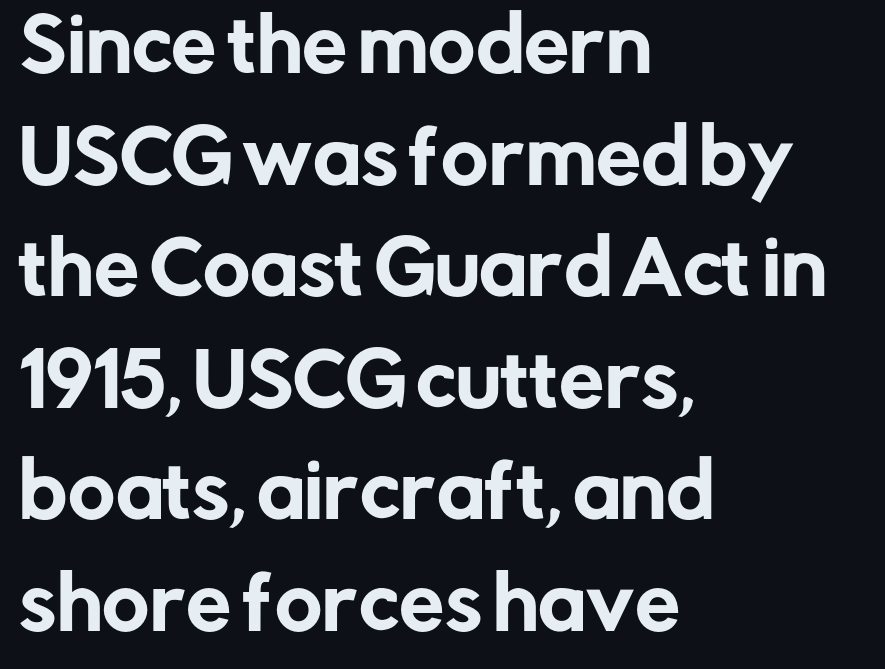
Note the varied advance widths — an 'i' is clearly narrower than an 'm'. You can tell it's not italic because the verticals are truly vertical. Rule under the text: the space is simply empty. All the whitespace from short lines collects on the right. Classification — sans serif. One glance says typical: line gaps are just what's usual.
